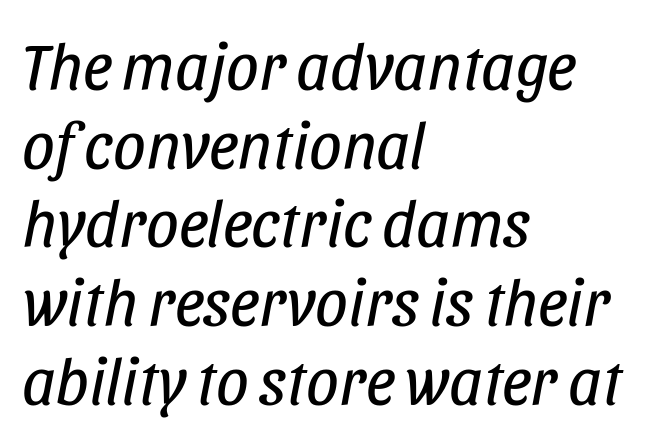
{"italic": "yes", "lean": "right", "slant_degrees": 11, "bold": "no", "weight": "regular", "width": "condensed", "stroke_contrast": "low", "x_height": "large", "monospaced": "no", "underline": "no", "align": "left", "line_spacing_ratio": 1.21, "letter_spacing": "normal", "letter_spacing_em": 0.0, "glyph_px": 65}
